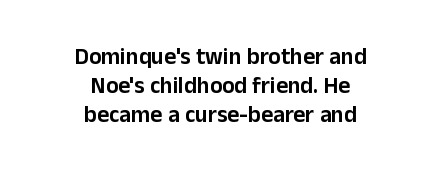
This sample is center-justified, so both line endings float freely. Standard letterfit; no display-style spreading of the glyphs. Underline: absent. The lines sit at an ordinary, default distance from one another. The letters stand straight up with perfectly vertical stems.
